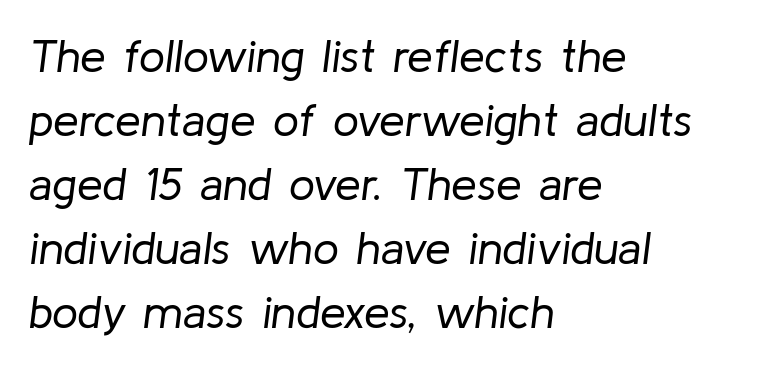
{"italic": "yes", "lean": "right", "slant_degrees": 8, "bold": "no", "weight": "regular", "width": "normal", "stroke_contrast": "low", "x_height": "medium", "monospaced": "no", "underline": "no", "align": "left", "line_spacing": "normal", "line_spacing_ratio": 1.39, "letter_spacing": "normal", "letter_spacing_em": 0.0, "glyph_px": 46}
